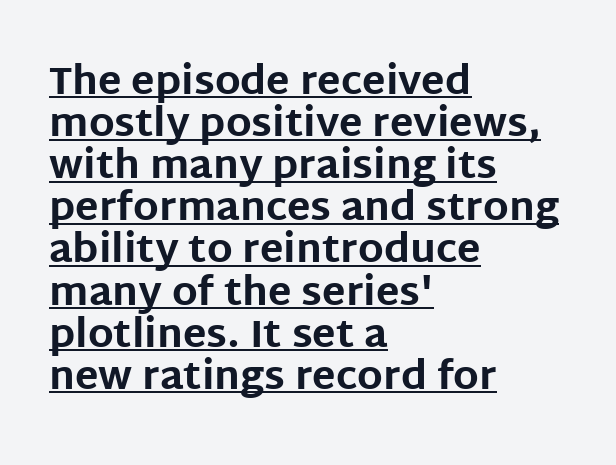
Q: Is the text bold? A: Yes.
Q: Is the text italic (slanted)? A: No, it is upright.
Q: Is the typeface a serif or a sans-serif typeface? A: Sans-serif.
Q: Is the text underlined? A: Yes.
Q: How is the paragraph aligned? A: Left-aligned.
Q: Is the spacing between letters normal or unusually wide? A: Normal.
Q: Is the spacing between lines tight, normal or loose? A: Tight.
Q: Width (condensed, normal, or wide)? A: Normal.
Q: Stroke contrast? A: Low.
Q: x-height? A: Large.
Q: Monospaced? A: No.
